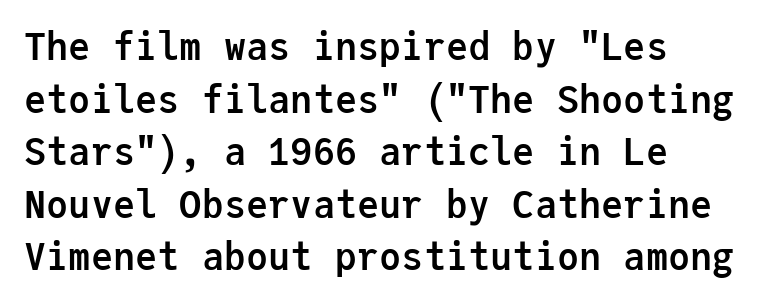
The letterforms sit shoulder to shoulder at normal distance. Set as a true bold cut, around the 700 mark. The type sits square on the baseline with zero lean. Every character here occupies the same horizontal width, giving the sample a typewriter-like rhythm.
